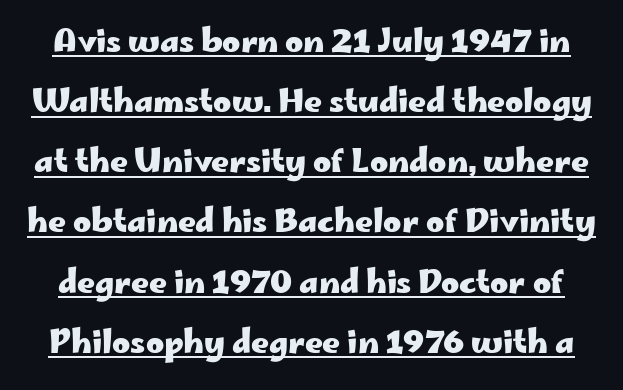
The image shows 31 px heavy, wide sans-serif type, upright; set loose line spacing (1.94x), normal letter spacing, underlined; low stroke contrast and a small x-height.
